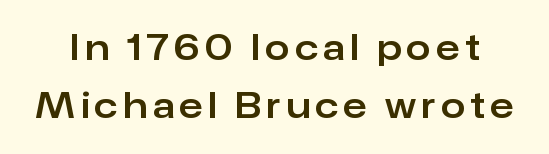
{"serif": "no", "italic": "no", "width": "normal", "stroke_contrast": "low", "x_height": "medium", "monospaced": "no", "underline": "no", "line_spacing": "normal", "line_spacing_ratio": 1.66, "glyph_px": 35}
